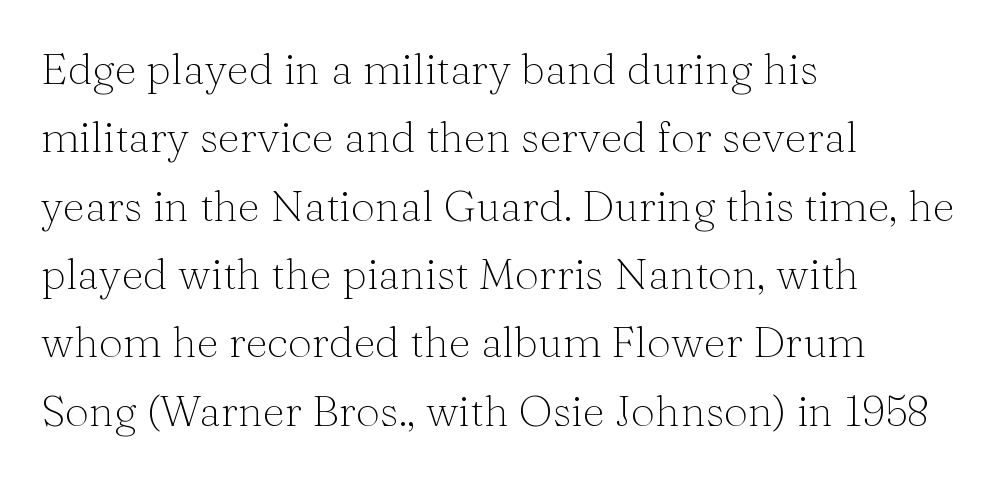
The image shows 43 px light serif type, upright; set left-aligned, normal line spacing (1.59x), normal letter spacing, not underlined; medium stroke contrast and a medium x-height.
